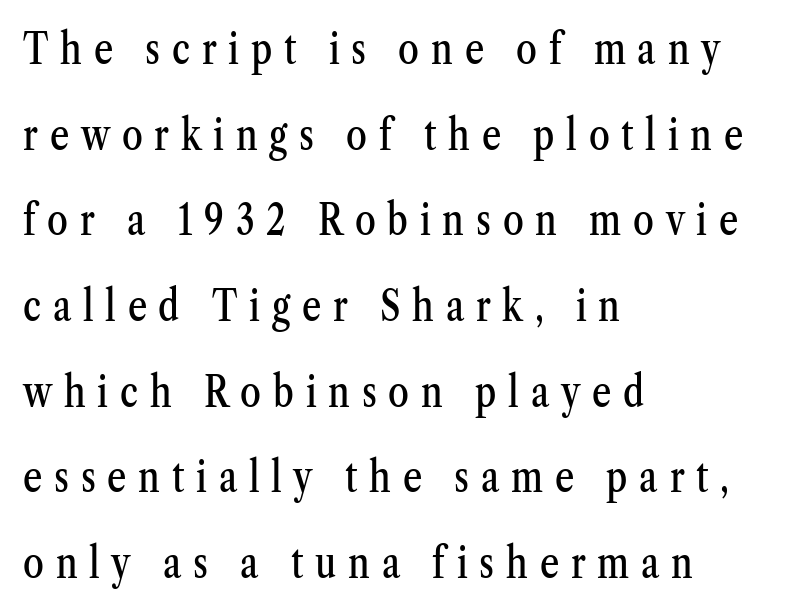
{"serif": "yes", "italic": "no", "width": "condensed", "stroke_contrast": "medium", "x_height": "medium", "monospaced": "no", "underline": "no", "align": "left", "line_spacing": "loose", "line_spacing_ratio": 2.04, "letter_spacing": "wide", "letter_spacing_em": 0.28, "glyph_px": 42}
